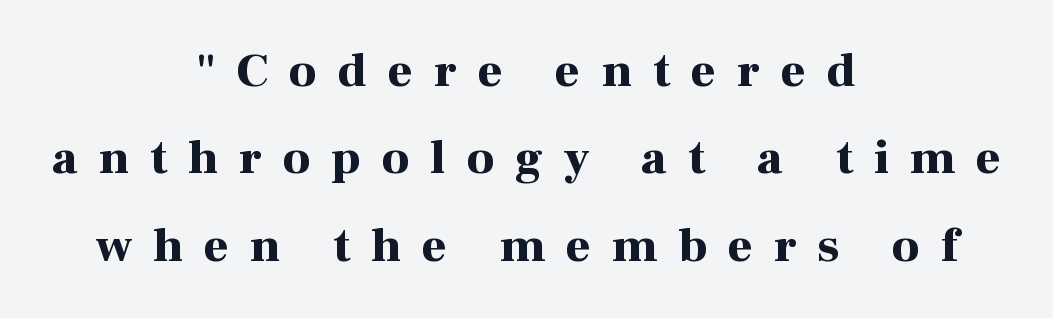
{"serif": "yes", "italic": "no", "bold": "yes", "weight": "bold", "width": "normal", "stroke_contrast": "high", "x_height": "medium", "monospaced": "no", "underline": "no", "align": "center", "line_spacing_ratio": 1.82, "letter_spacing": "wide", "letter_spacing_em": 0.44, "glyph_px": 48}
